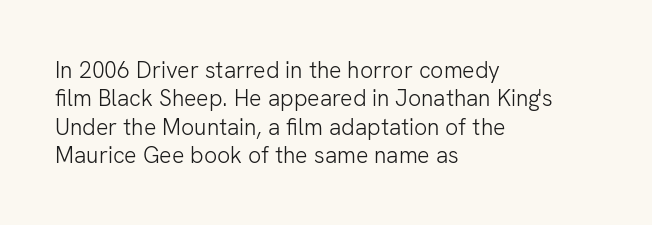
Nobody touched the tracking dial on this one. Visually the block forms a straight wall on the left and a jagged coastline on the right. Posture: upright roman. Beneath every word, the page is bare.
